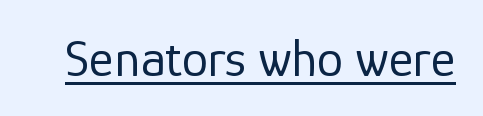
The image shows 53 px regular-weight sans-serif type, upright; set normal letter spacing, underlined; low stroke contrast and a medium x-height.
